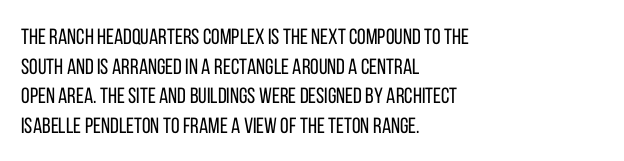
{"italic": "no", "bold": "no", "underline": "no", "align": "left", "line_spacing": "normal", "line_spacing_ratio": 1.35, "letter_spacing": "normal", "letter_spacing_em": 0.0, "glyph_px": 22}
